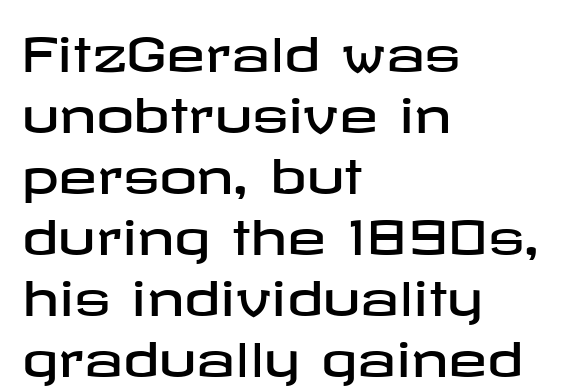
{"serif": "no", "italic": "no", "width": "wide", "stroke_contrast": "low", "x_height": "medium", "underline": "no", "align": "left", "line_spacing": "normal", "line_spacing_ratio": 1.3, "letter_spacing": "normal", "letter_spacing_em": 0.0, "glyph_px": 47}
